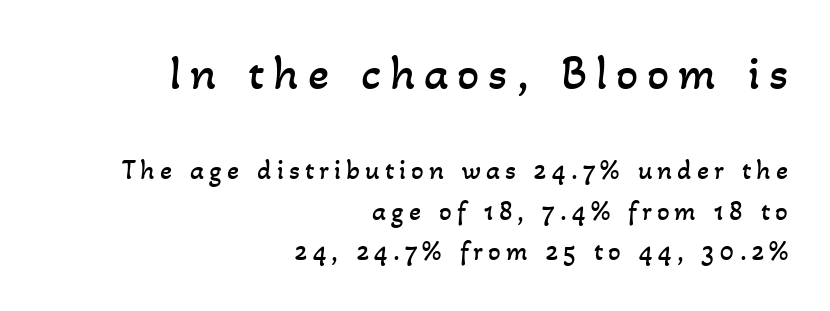
The image shows 49 px regular-weight type; set right-aligned, normal line spacing (1.46x), not underlined; the first (top) block is 1.75x larger; low stroke contrast and a small x-height.
